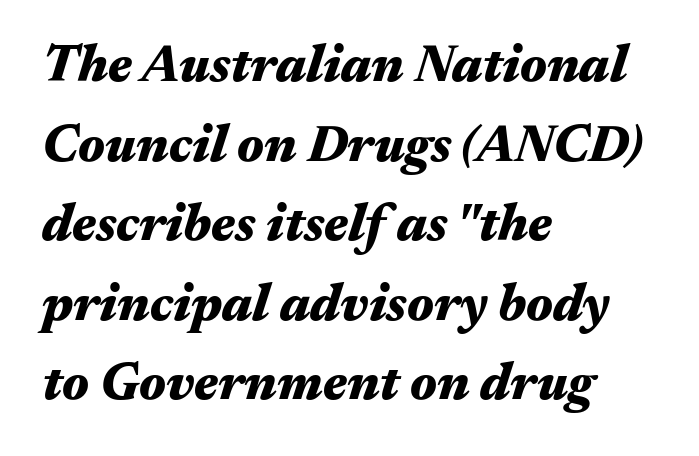
{"italic": "yes", "lean": "right", "slant_degrees": 17, "bold": "yes", "weight": "heavy", "width": "wide", "stroke_contrast": "medium", "x_height": "medium", "monospaced": "no", "underline": "no", "align": "left", "line_spacing": "normal", "line_spacing_ratio": 1.53, "letter_spacing": "normal", "letter_spacing_em": 0.0, "glyph_px": 52}
